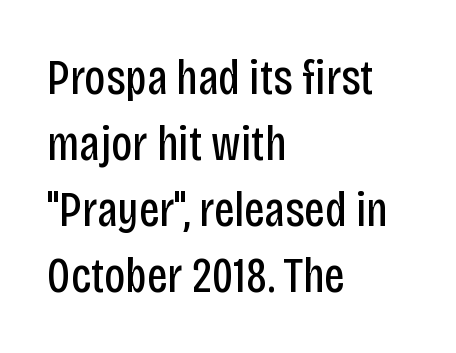
The image shows 50 px regular-weight, condensed sans-serif type, upright; set left-aligned, normal line spacing (1.32x), normal letter spacing, not underlined; low stroke contrast and a large x-height.
